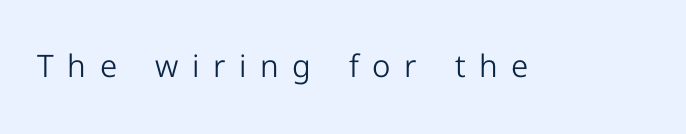
The typeface has the unassuming heft of standard copy or less. You can tell it's not italic because the verticals are truly vertical. Think of a printed novel: that variable character pitch is what you see here. Bare-footed words on every line. Letterform terminals end flat and unadorned throughout the passage.
